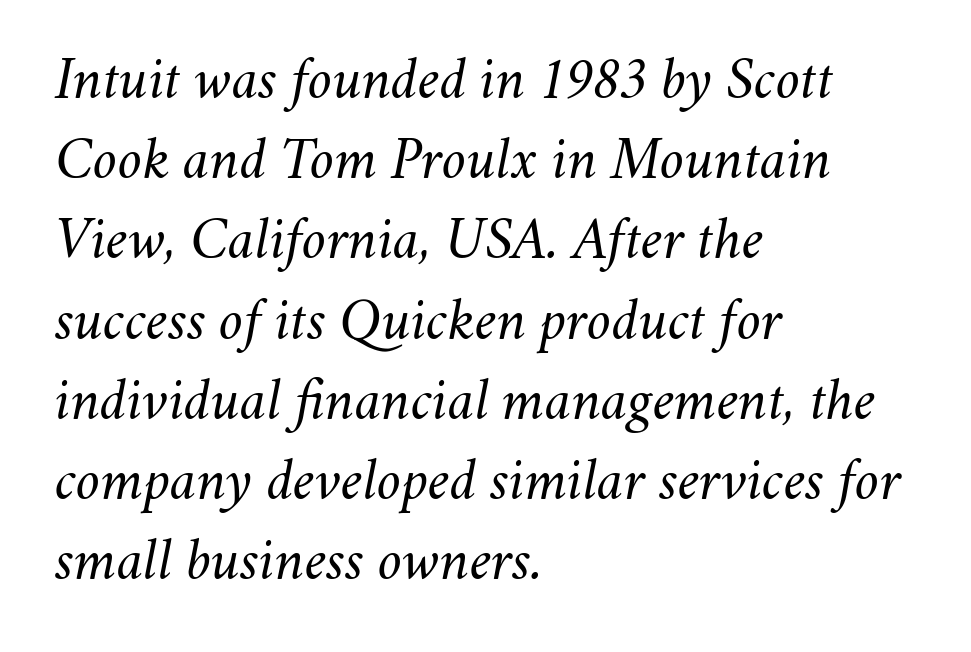
The image shows 59 px regular-weight type, italic (leaning right); set left-aligned, normal line spacing (1.36x), normal letter spacing, not underlined; medium stroke contrast and a small x-height.
